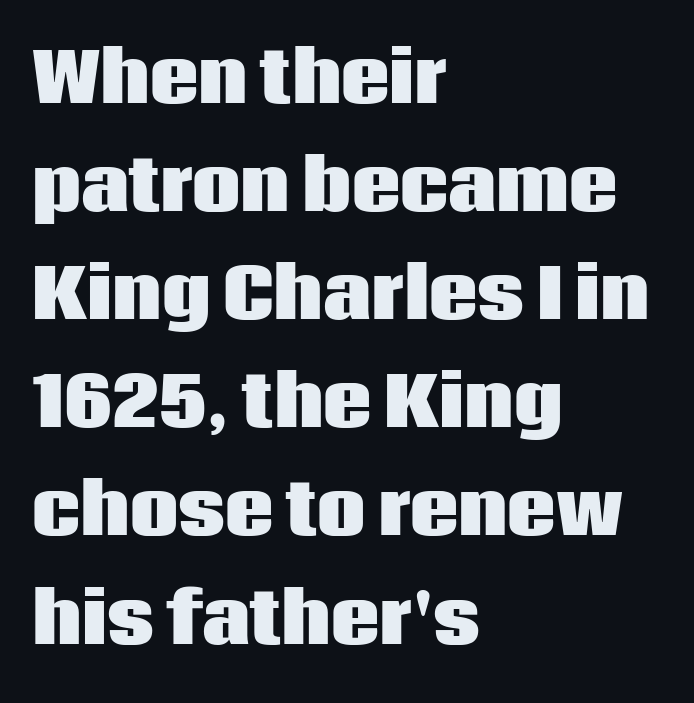
{"serif": "no", "italic": "no", "bold": "yes", "weight": "heavy", "width": "normal", "stroke_contrast": "low", "x_height": "large", "monospaced": "no", "underline": "no", "align": "left", "line_spacing": "normal", "line_spacing_ratio": 1.59, "letter_spacing": "normal", "letter_spacing_em": 0.0, "glyph_px": 68}
